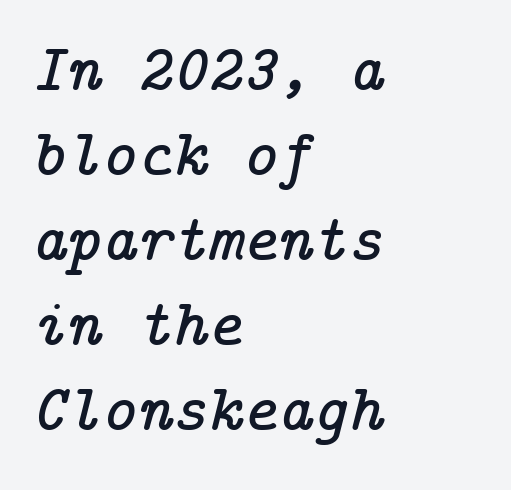
The image shows 67 px serif type, italic (leaning right); set left-aligned, normal line spacing (1.27x), normal letter spacing, not underlined; low stroke contrast and a medium x-height.
